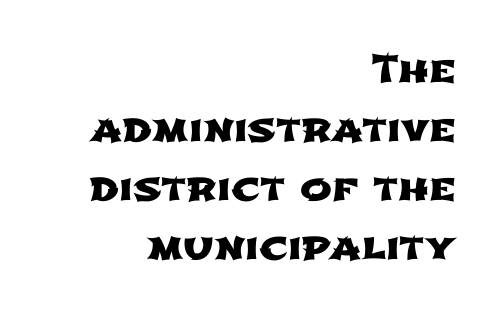
{"serif": "no", "width": "wide", "stroke_contrast": "low", "x_height": "medium", "monospaced": "no", "underline": "no", "align": "right", "line_spacing": "normal", "line_spacing_ratio": 1.55, "letter_spacing": "normal", "letter_spacing_em": 0.0, "glyph_px": 38}
